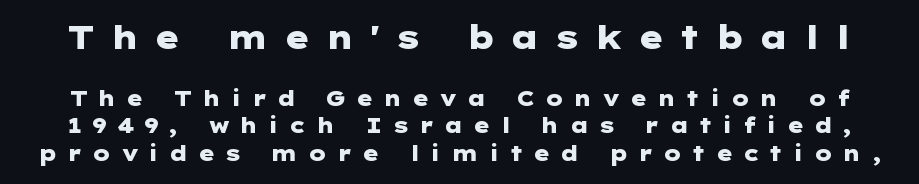
{"serif": "no", "italic": "no", "bold": "yes", "weight": "heavy", "width": "wide", "stroke_contrast": "low", "x_height": "medium", "underline": "no", "line_spacing": "normal", "line_spacing_ratio": 1.31, "letter_spacing": "wide", "letter_spacing_em": 0.45, "larger_block": "first", "size_ratio": 1.52, "glyph_px": 32}
